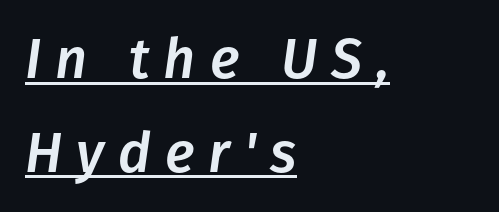
The image shows 56 px text type, italic (leaning right); set left-aligned, normal line spacing (1.67x), unusually wide letter spacing (+0.25 em), underlined; low stroke contrast and a medium x-height.
